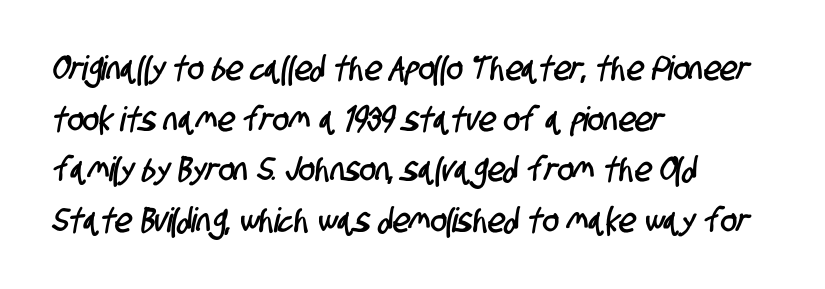
The image shows 34 px condensed sans-serif type; set left-aligned, normal line spacing (1.49x), normal letter spacing, not underlined; low stroke contrast and a large x-height.
